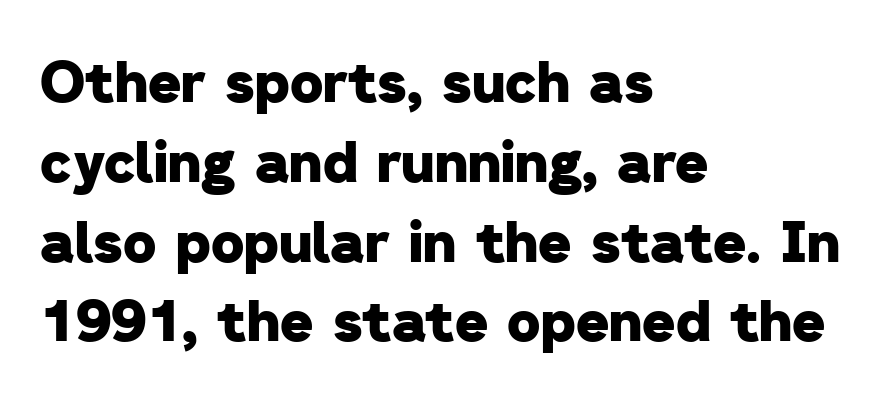
The face used here is proportionally spaced, like ordinary book or web type. Students, note that the glyphs here touch the page at normal intervals. Plenty of ink on the page — the face is bold. Observe the absence of serifs on each vertical stroke in this sample. Short and long lines alike share a common starting point at left.
